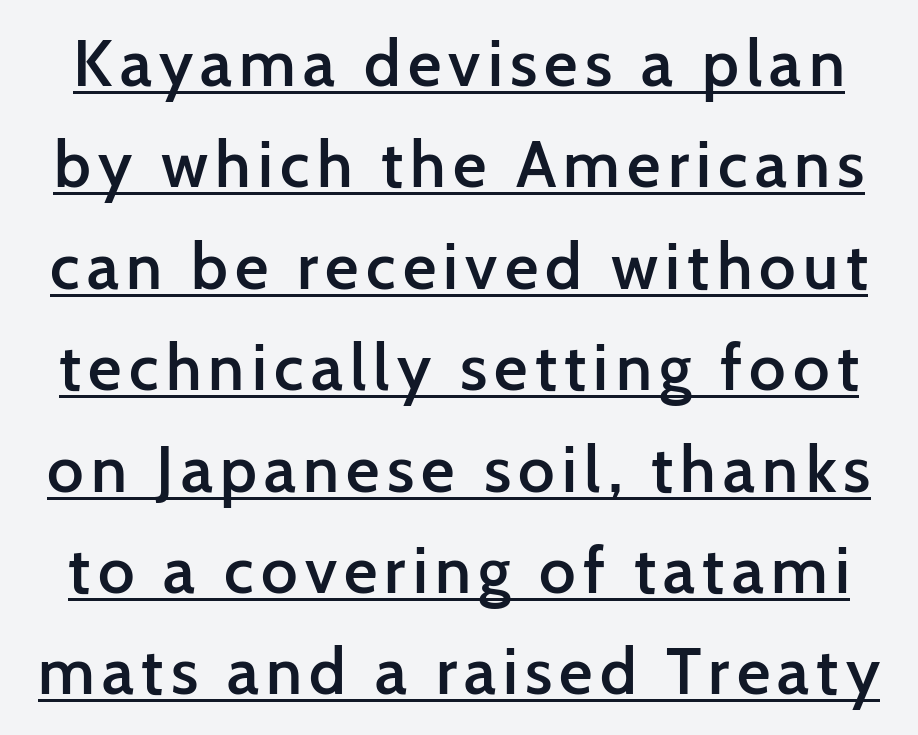
The image shows 65 px semibold sans-serif type, upright; set normal line spacing (1.56x), underlined; low stroke contrast and a medium x-height.
